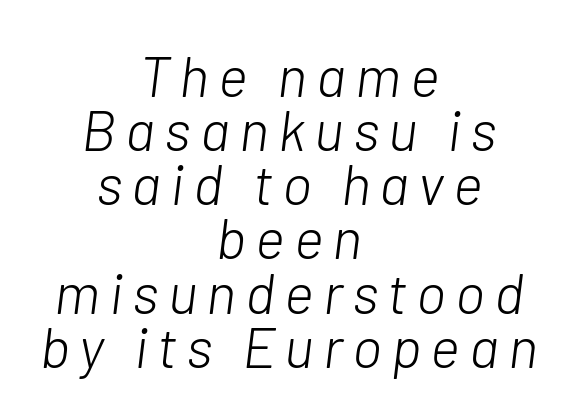
The image shows 57 px light type, italic (leaning right); set centered, tight line spacing (0.95x), not underlined; low stroke contrast and a medium x-height.
